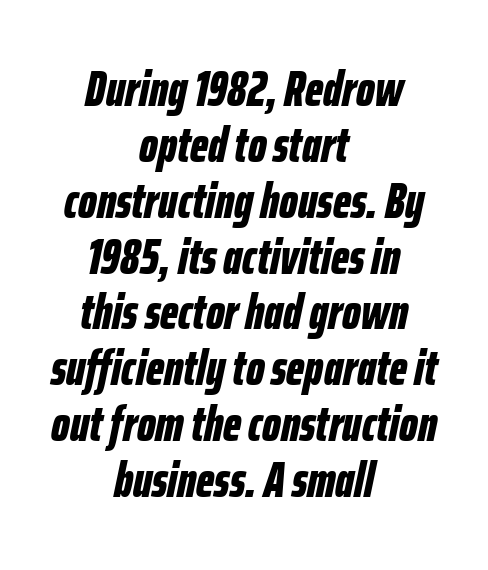
Here the designer chose a conventional face with non-uniform glyph widths. Italic? Definitely — the glyphs are oblique. A student would call this center alignment; a typographer would say set centered. The leading is snug, giving the passage a crowded texture.
